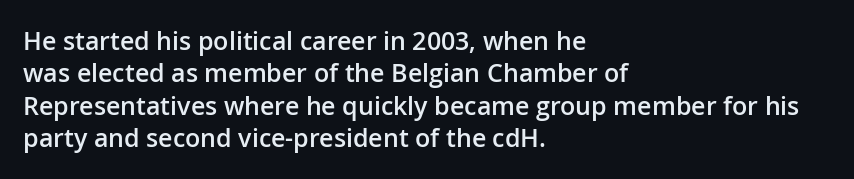
{"italic": "no", "bold": "semi", "underline": "no", "align": "left", "line_spacing": "normal", "line_spacing_ratio": 1.3, "letter_spacing": "normal", "letter_spacing_em": 0.0, "glyph_px": 25}
